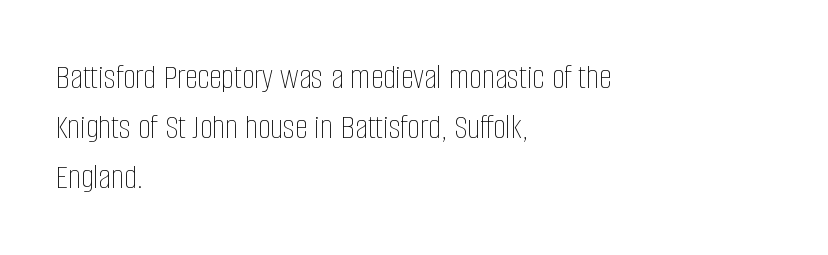
{"italic": "no", "bold": "no", "weight": "thin", "width": "condensed", "stroke_contrast": "low", "x_height": "large", "monospaced": "no", "underline": "no", "align": "left", "line_spacing": "normal", "line_spacing_ratio": 1.39, "letter_spacing": "normal", "letter_spacing_em": 0.0, "glyph_px": 36}
